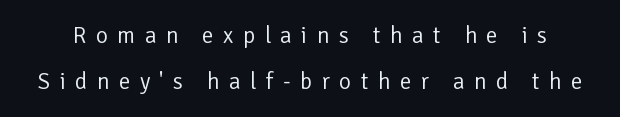
Q: Is the text bold? A: No.
Q: Is the text italic (slanted)? A: No, it is upright.
Q: Is the text underlined? A: No.
Q: Is the spacing between letters normal or unusually wide? A: Unusually wide.
Q: Is the spacing between lines tight, normal or loose? A: Loose.
